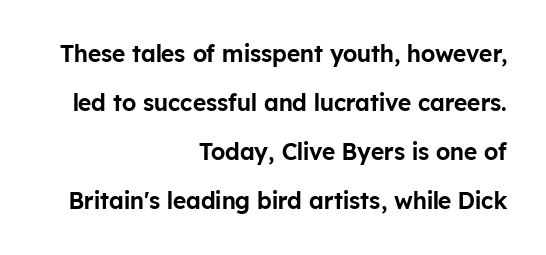
Q: Is the text italic (slanted)? A: No, it is upright.
Q: Is the text underlined? A: No.
Q: How is the paragraph aligned? A: Right-aligned.
Q: Is the spacing between letters normal or unusually wide? A: Normal.
Q: Is the spacing between lines tight, normal or loose? A: Loose.
